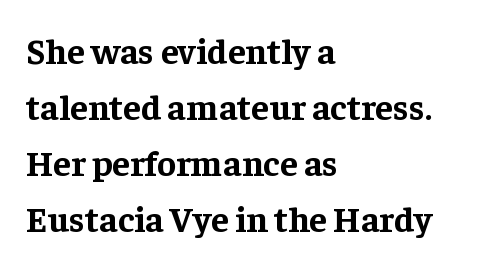
{"serif": "yes", "italic": "no", "bold": "yes", "weight": "bold", "width": "normal", "stroke_contrast": "low", "x_height": "medium", "monospaced": "no", "underline": "no", "align": "left", "line_spacing": "normal", "line_spacing_ratio": 1.56, "letter_spacing": "normal", "letter_spacing_em": 0.0, "glyph_px": 36}
